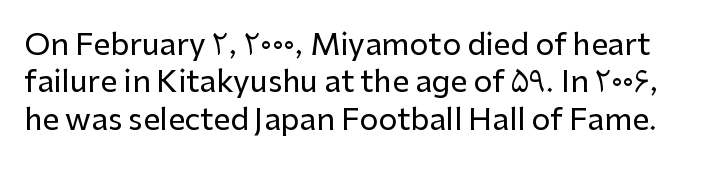
Think of a printed novel: that variable character pitch is what you see here. Is there any slant? The stems are plumb. The strip under each line holds only bare page. Rows of type keep a routine distance in the vertical direction. Observe the ordinary spacing: letters are neighbours, not strangers. Each letter's strokes conclude bluntly, with no projecting serifs.
